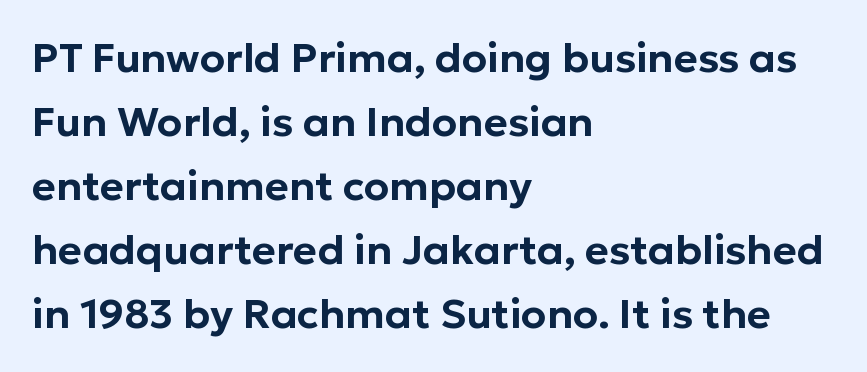
The image shows 41 px sans-serif type, upright; set left-aligned, normal line spacing (1.56x), normal letter spacing, not underlined; low stroke contrast and a medium x-height.
